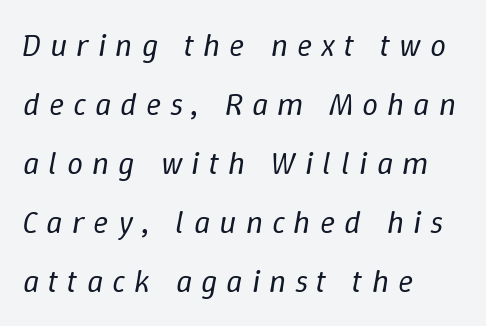
The image shows 32 px regular-weight type, italic (leaning right); set left-aligned, line spacing 1.84x, unusually wide letter spacing (+0.28 em), not underlined; low stroke contrast and a medium x-height.
